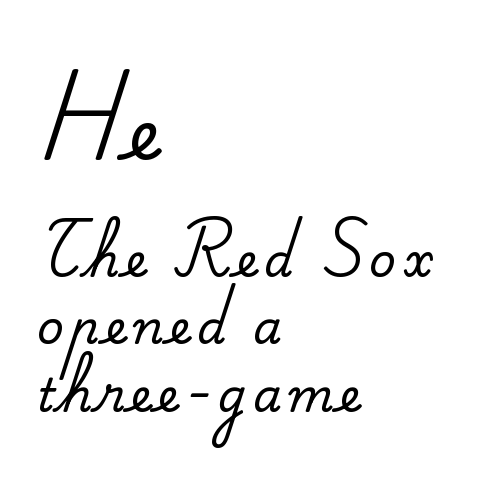
The image shows 69 px serif type; set left-aligned, normal line spacing (1.47x), not underlined; the first (top) block is 1.5x larger; medium stroke contrast and a small x-height.
